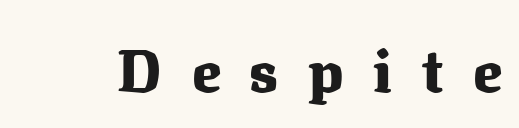
The image shows 60 px heavy serif type, upright; set unusually wide letter spacing (+0.49 em), not underlined; medium stroke contrast and a medium x-height.
